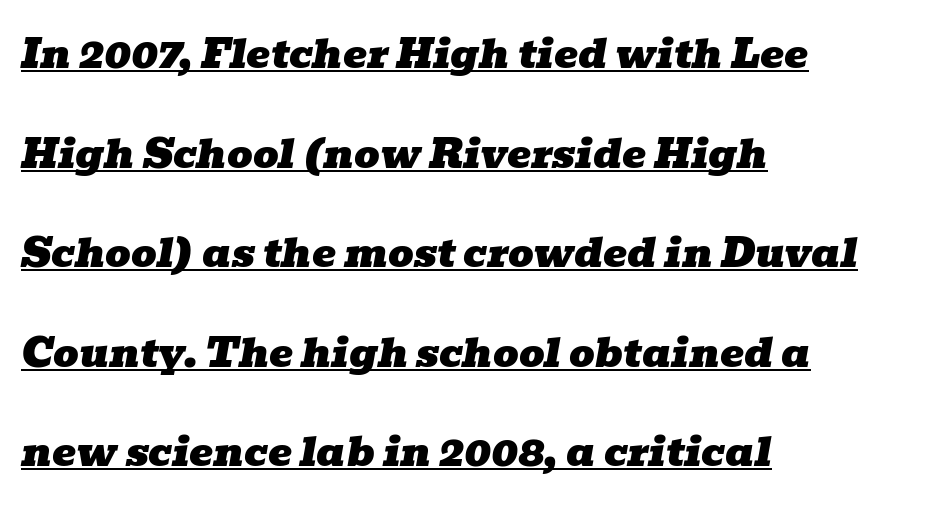
The image shows 40 px wide serif type, italic (leaning right); set left-aligned, loose line spacing (2.49x), normal letter spacing, underlined; low stroke contrast and a medium x-height.
